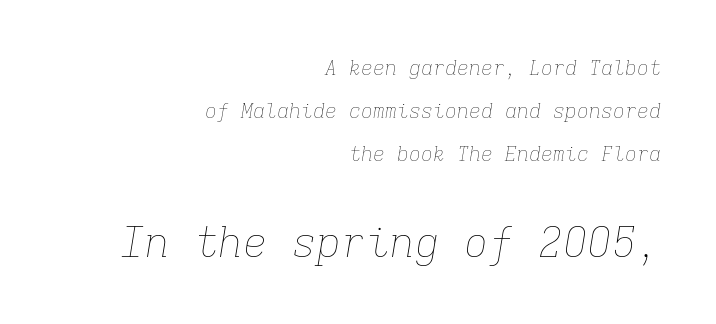
Every character sits at an angle, as italics do. Note the uniform advance width — an 'i' takes as much space as an 'm'. The following chunk of copy outweighs the initial chunk in type size. A flush-right, rag-left setting is used for this passage. One glance says open: line gaps are wider than usual. Nothing heavy about these letters — not bold at all.
